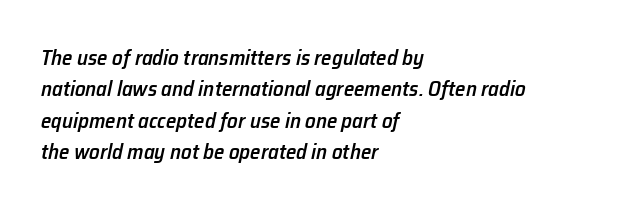
Every letter is mildly thick-stroked: semibold rather than bold. Regarding leading, the lines here are spaced in the standard way. The lettering tilts uniformly, giving the passage an italic look. These lines are set flush left with a ragged right edge. Check the space under the baseline: it is left empty.
